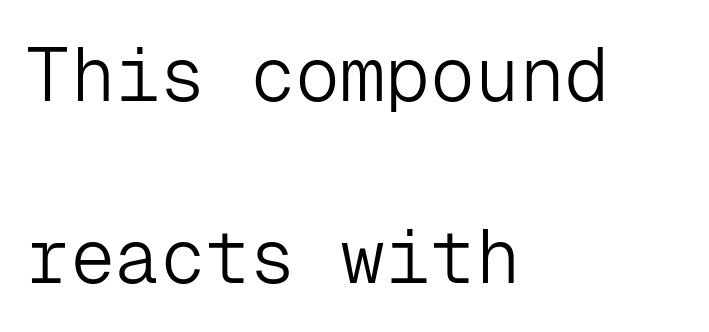
The image shows 75 px light sans-serif type, upright, monospaced; set left-aligned, loose line spacing (2.43x), normal letter spacing, not underlined; low stroke contrast and a medium x-height.
